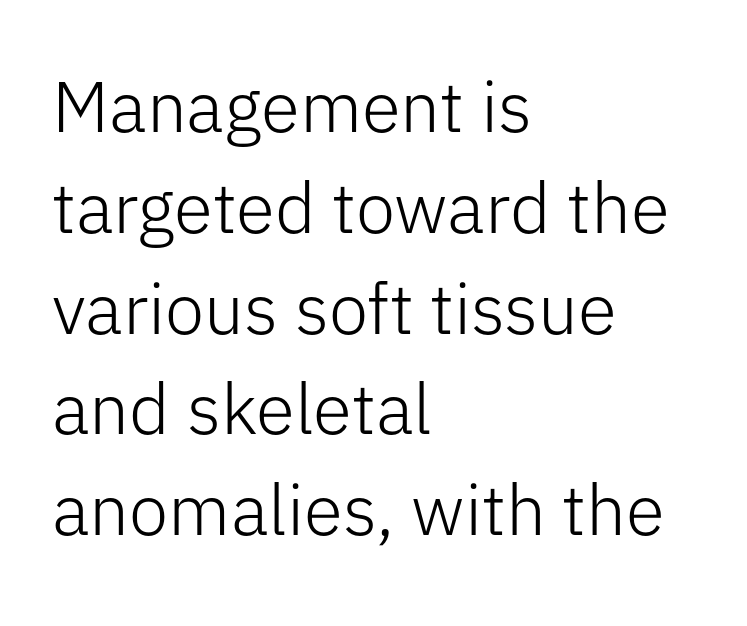
The image shows 71 px light sans-serif type, upright; set left-aligned, normal line spacing (1.42x), normal letter spacing, not underlined; low stroke contrast and a medium x-height.
